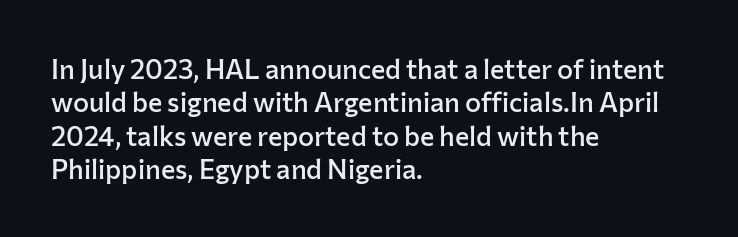
The image shows 27 px text type, upright; set left-aligned, line spacing 1.24x, normal letter spacing, not underlined.
